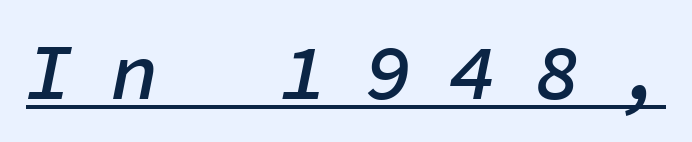
Looks like terminal output: every glyph gets an equal slot. Is the type slanted? Yes — the strokes lean at a clear angle. Slightly chunky letters — semibold, I'd say, not full bold. The rendered words wear a rule along their underside. The rendering inserts visible extra space after every character.
